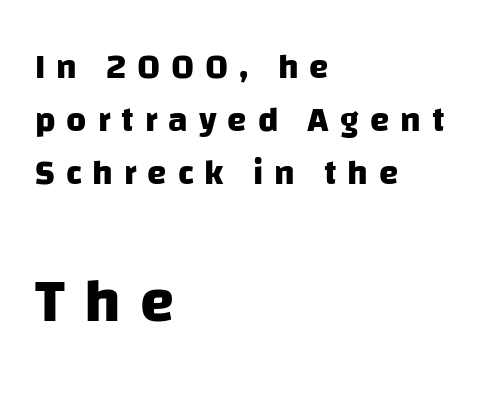
The image shows 62 px heavy sans-serif type; set left-aligned, normal line spacing (1.52x), unusually wide letter spacing (+0.31 em), not underlined; the second (bottom) block is 1.77x larger; low stroke contrast and a large x-height.
